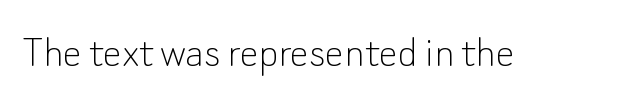
Is this a heavy cut? Hardly; it is regular or lighter. Do the letters lean? They stand straight. Stroke terminals: plain, sans-serif. The gap between lines stays unmarked.
